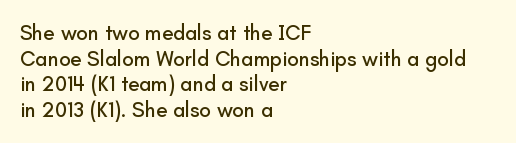
Line beginnings align vertically; line endings do not. Posture: vertical. A typesetter would call this zero additional tracking. The baseline area is clear.
